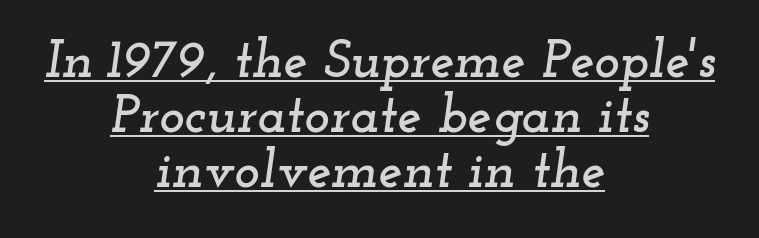
{"serif": "yes", "italic": "yes", "lean": "right", "slant_degrees": 12, "width": "wide", "stroke_contrast": "low", "x_height": "small", "monospaced": "no", "underline": "yes", "align": "center", "line_spacing": "tight", "line_spacing_ratio": 1.02, "letter_spacing": "normal", "letter_spacing_em": 0.0, "glyph_px": 54}
